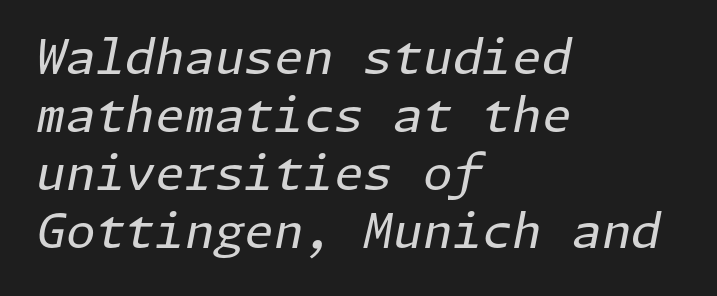
The image shows 48 px regular-weight type, italic (leaning right); set left-aligned, line spacing 1.21x, normal letter spacing, not underlined; low stroke contrast and a medium x-height.
